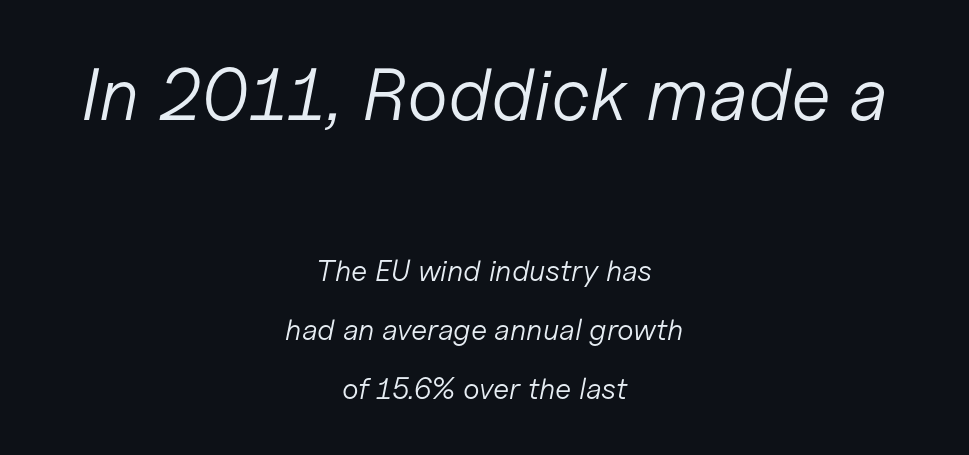
The image shows 74 px light type, italic (leaning right); set centered, loose line spacing (1.96x), normal letter spacing, not underlined; the first (top) block is 2.47x larger; low stroke contrast and a medium x-height.
